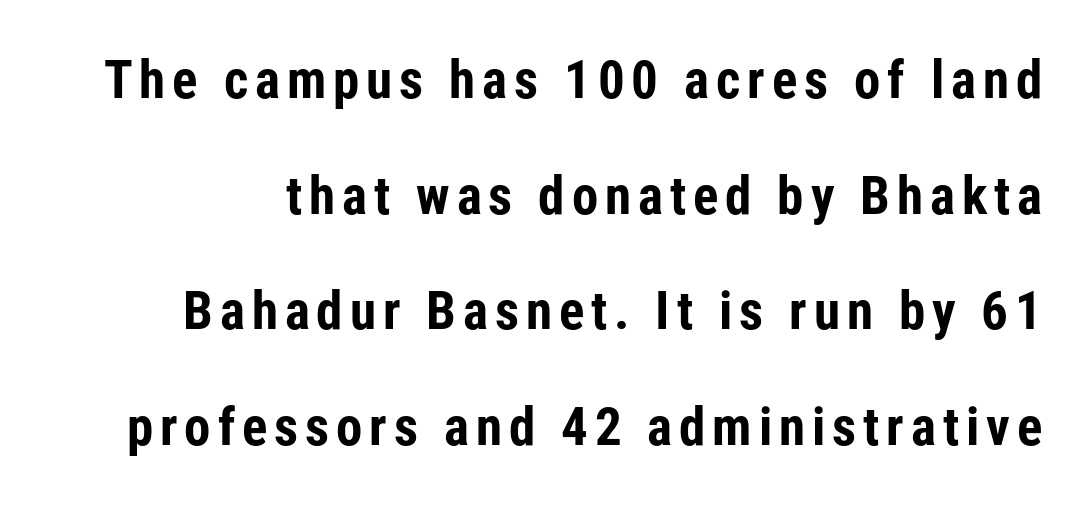
The image shows 53 px bold, condensed sans-serif type, upright; set loose line spacing (2.18x), not underlined; low stroke contrast and a medium x-height.
